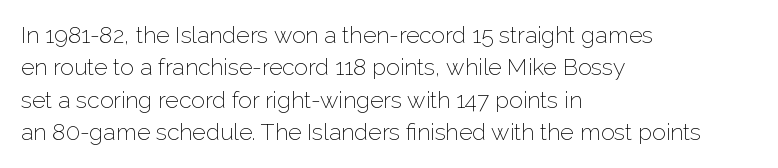
The tracking reads as untouched default to a designer's eye. Layout note: lines flush left. Students, observe: this is what conventionally led text looks like. Underline: absent.
